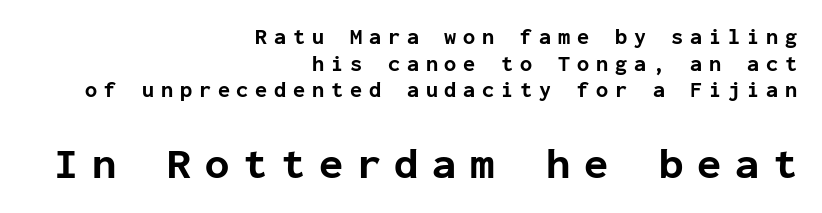
The image shows 44 px bold sans-serif type, upright, monospaced; set right-aligned, line spacing 1.21x, unusually wide letter spacing (+0.31 em), not underlined; the second (bottom) block is 2.0x larger; low stroke contrast and a medium x-height.
